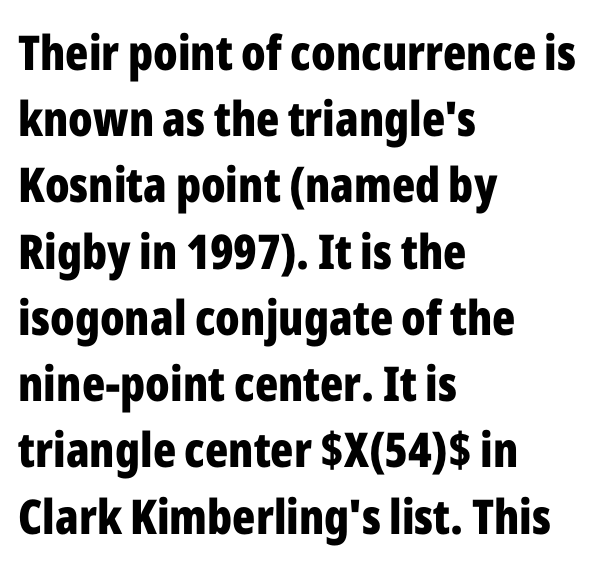
In terms of leading, this rendering sits right in the middle. These lines are composed in type without serifs. Alignment: flush left. Glyph-to-glyph distance matches everyday printed text. Each glyph is drawn with heavy, bold strokes. The face used here is proportionally spaced, like ordinary book or web type.
